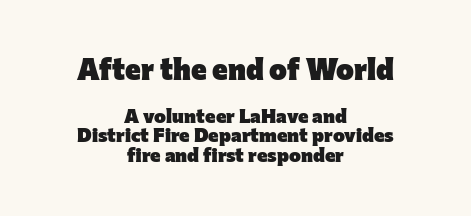
Q: Is the text bold? A: Yes.
Q: Is the text italic (slanted)? A: No, it is upright.
Q: Is the typeface a serif or a sans-serif typeface? A: Sans-serif.
Q: Is the text underlined? A: No.
Q: How is the paragraph aligned? A: Centered.
Q: Is the spacing between letters normal or unusually wide? A: Normal.
Q: Is the spacing between lines tight, normal or loose? A: Tight.
Q: Which block of text is set in a larger size, the first (top) or the second (bottom)? A: The first (top) one.
Q: Width (condensed, normal, or wide)? A: Normal.
Q: Stroke contrast? A: Low.
Q: x-height? A: Medium.
Q: Monospaced? A: No.
